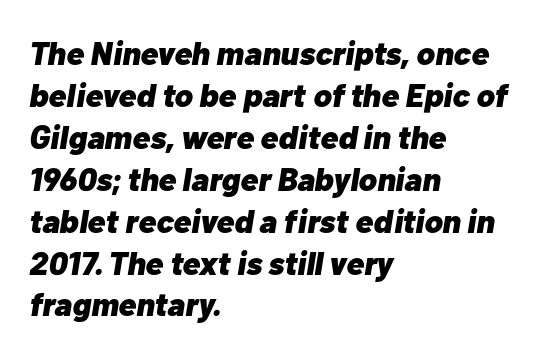
{"italic": "yes", "lean": "right", "slant_degrees": 10, "bold": "yes", "weight": "heavy", "width": "normal", "stroke_contrast": "low", "x_height": "medium", "monospaced": "no", "underline": "no", "align": "left", "line_spacing": "normal", "line_spacing_ratio": 1.27, "letter_spacing": "normal", "letter_spacing_em": 0.0, "glyph_px": 33}
